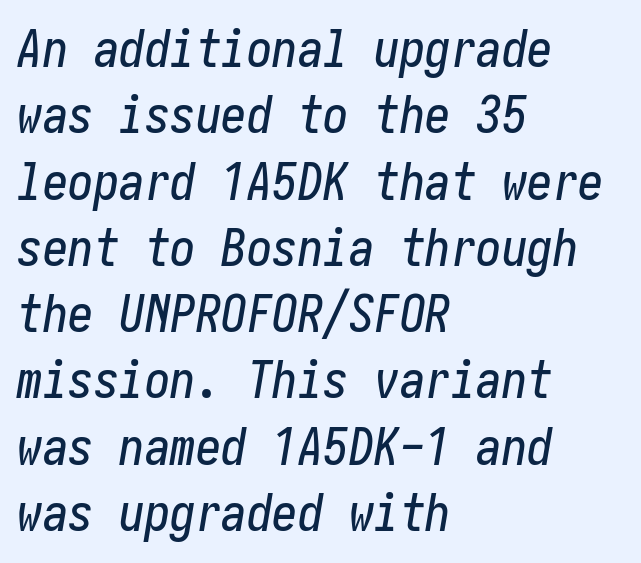
Q: Is the text italic (slanted)? A: Yes, it leans right by about 10 degrees.
Q: Is the text underlined? A: No.
Q: How is the paragraph aligned? A: Left-aligned.
Q: Is the spacing between letters normal or unusually wide? A: Normal.
Q: Is the spacing between lines tight, normal or loose? A: Normal.
Q: Width (condensed, normal, or wide)? A: Condensed.
Q: Stroke contrast? A: Low.
Q: x-height? A: Medium.
